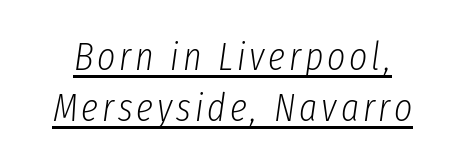
The image shows 39 px light, condensed type, italic (leaning right); set normal line spacing (1.31x), underlined; low stroke contrast and a medium x-height.
